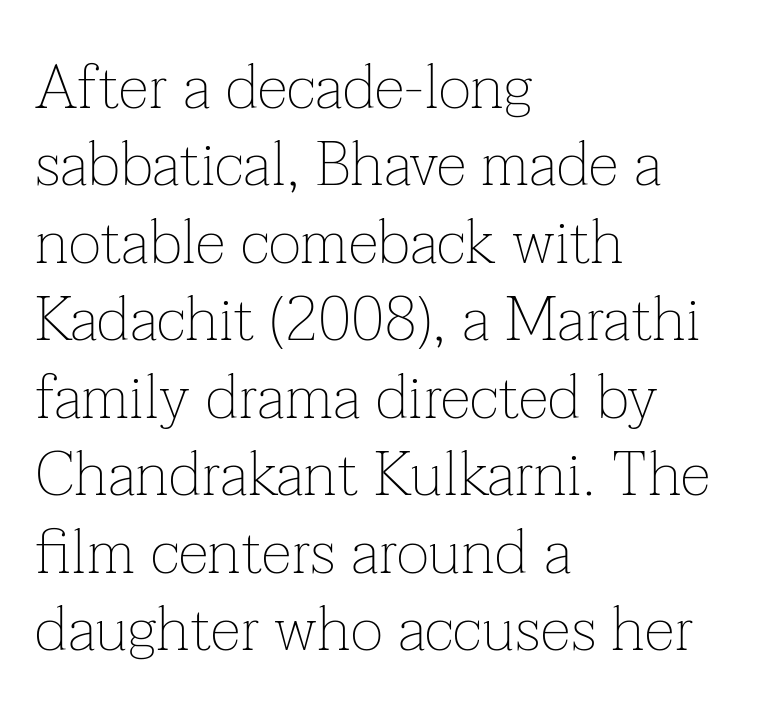
{"serif": "yes", "italic": "no", "bold": "no", "weight": "thin", "width": "normal", "stroke_contrast": "low", "x_height": "medium", "monospaced": "no", "underline": "no", "align": "left", "line_spacing": "normal", "line_spacing_ratio": 1.25, "letter_spacing": "normal", "letter_spacing_em": 0.0, "glyph_px": 62}
